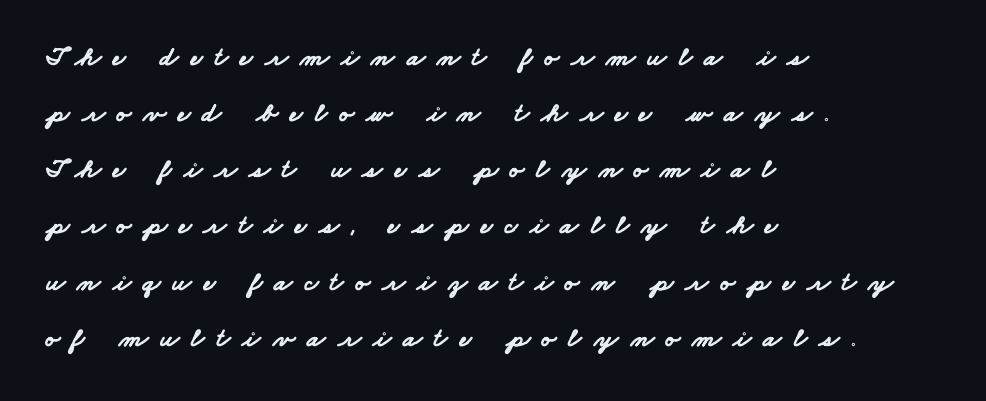
The image shows 27 px bold type; set left-aligned, loose line spacing (2.08x), unusually wide letter spacing (+0.44 em), not underlined.
